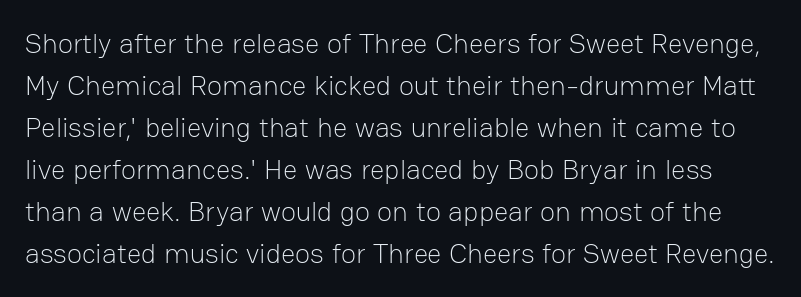
The image shows 28 px light sans-serif type, upright; set normal line spacing (1.5x), normal letter spacing, not underlined; low stroke contrast and a medium x-height.
